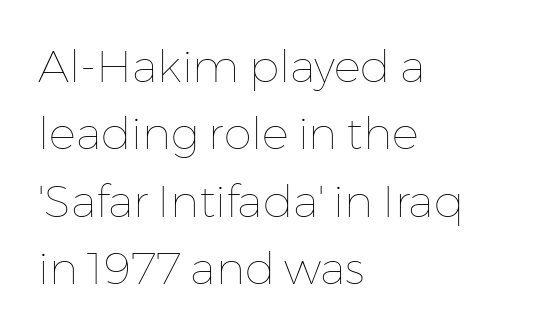
The image shows 45 px thin type, upright; set left-aligned, normal line spacing (1.5x), normal letter spacing, not underlined; low stroke contrast and a medium x-height.
